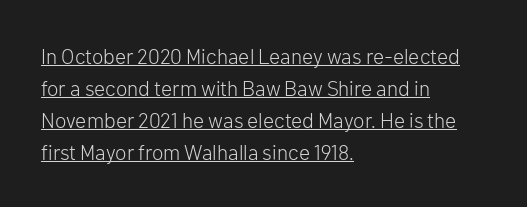
{"italic": "no", "bold": "no", "underline": "yes", "align": "left", "line_spacing": "normal", "line_spacing_ratio": 1.53, "letter_spacing": "normal", "letter_spacing_em": 0.0, "glyph_px": 21}
